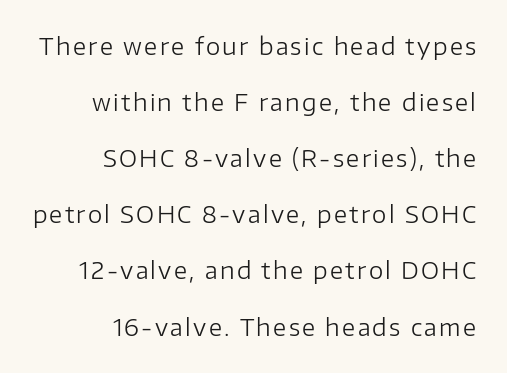
Q: Is the text bold? A: No.
Q: Is the text italic (slanted)? A: No, it is upright.
Q: Is the text underlined? A: No.
Q: How is the paragraph aligned? A: Right-aligned.
Q: Is the spacing between lines tight, normal or loose? A: Loose.
